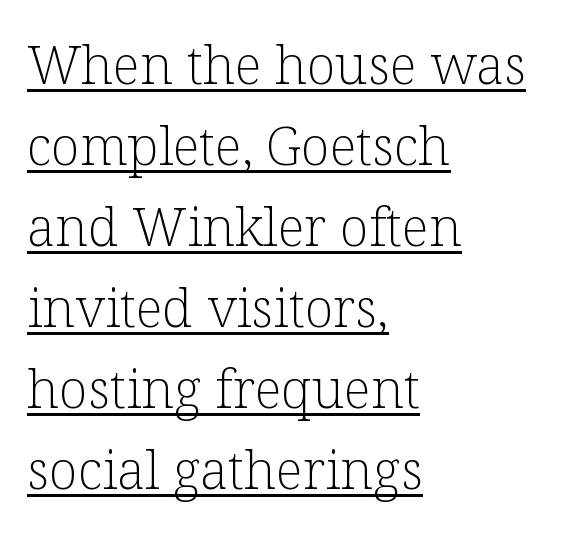
How would I describe the line gaps? Plain and ordinary. Observe the serifs anchoring each vertical stroke in this sample. Is there an underline? Yes — a line sits under the letters. Characters follow at the spacing the type designer built in. Ordinary non-slanted type is in use. The rendering anchors every line to the left-hand side.
